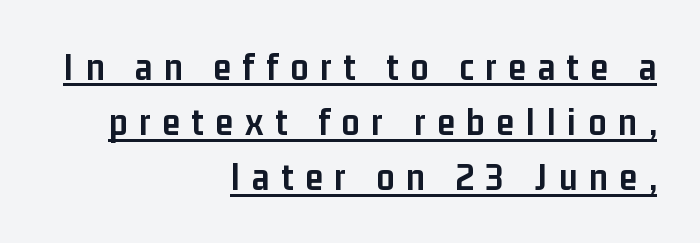
The text was rendered using a sans face with plain stroke endings. These characters rest on top of a visible drawn line. These lines stack with their right ends in a neat column. Think of a printed novel: that variable character pitch is what you see here.
